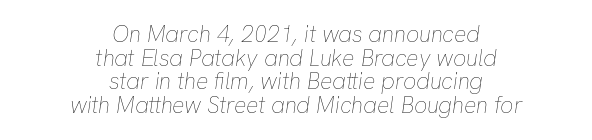
{"italic": "yes", "lean": "right", "slant_degrees": 8, "bold": "no", "underline": "no", "align": "center", "line_spacing": "tight", "line_spacing_ratio": 1.03, "letter_spacing": "normal", "letter_spacing_em": 0.0, "glyph_px": 23}
